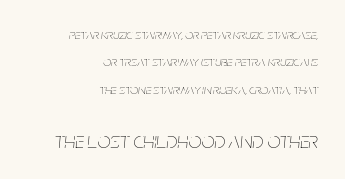
Q: Is the text bold? A: No.
Q: Is the text italic (slanted)? A: Yes, it leans right by about 5 degrees.
Q: Is the text underlined? A: No.
Q: How is the paragraph aligned? A: Right-aligned.
Q: Is the spacing between letters normal or unusually wide? A: Normal.
Q: Is the spacing between lines tight, normal or loose? A: Loose.
Q: Which block of text is set in a larger size, the first (top) or the second (bottom)? A: The second (bottom) one.
